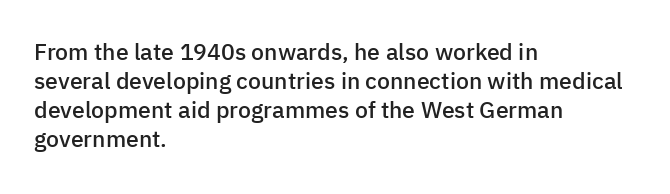
{"italic": "no", "bold": "semi", "underline": "no", "align": "left", "line_spacing": "normal", "line_spacing_ratio": 1.26, "letter_spacing": "normal", "letter_spacing_em": 0.0, "glyph_px": 23}
